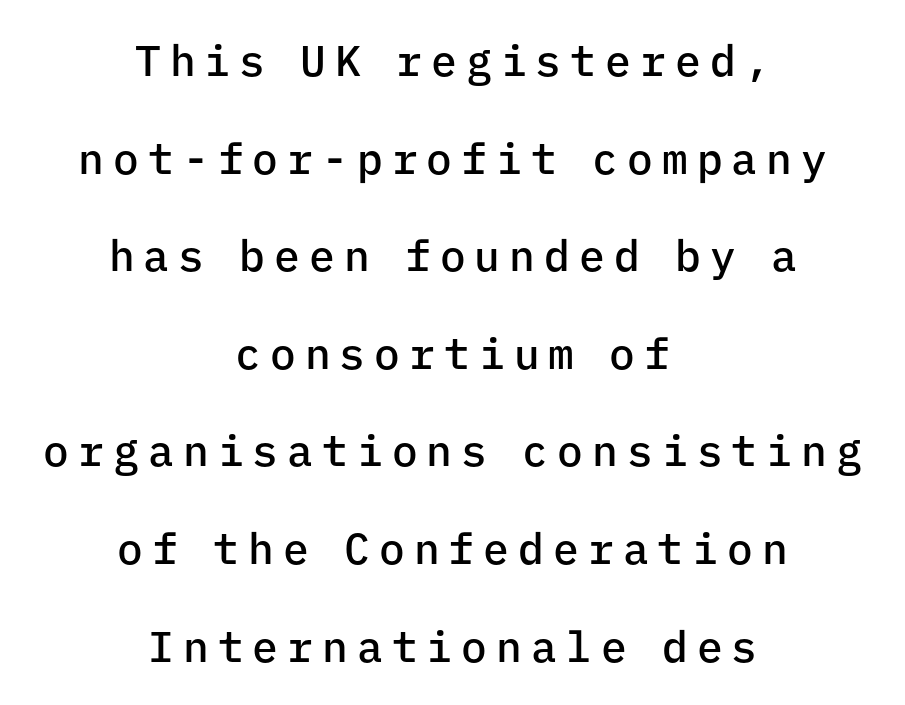
The image shows 43 px semibold sans-serif type, upright, monospaced; set centered, loose line spacing (2.27x), unusually wide letter spacing (+0.21 em), not underlined; low stroke contrast and a medium x-height.
